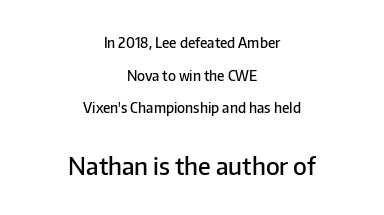
Q: Is the text bold? A: Semi-bold.
Q: Is the text italic (slanted)? A: No, it is upright.
Q: Is the text underlined? A: No.
Q: How is the paragraph aligned? A: Centered.
Q: Is the spacing between letters normal or unusually wide? A: Normal.
Q: Is the spacing between lines tight, normal or loose? A: Loose.
Q: Which block of text is set in a larger size, the first (top) or the second (bottom)? A: The second (bottom) one.
